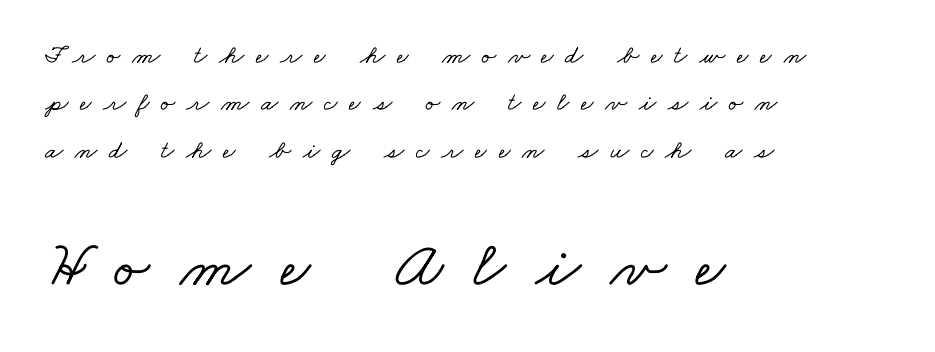
{"serif": "yes", "width": "wide", "stroke_contrast": "low", "x_height": "small", "monospaced": "no", "underline": "no", "align": "left", "line_spacing_ratio": 1.82, "letter_spacing": "wide", "letter_spacing_em": 0.45, "larger_block": "second", "size_ratio": 2.54, "glyph_px": 66}
